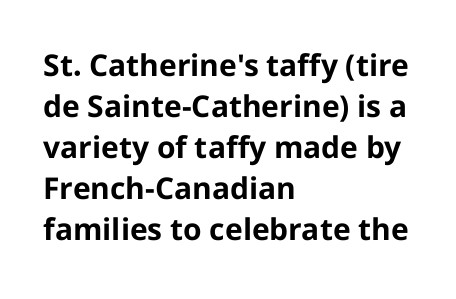
{"serif": "no", "italic": "no", "bold": "yes", "weight": "bold", "width": "normal", "stroke_contrast": "low", "x_height": "medium", "monospaced": "no", "underline": "no", "align": "left", "line_spacing": "normal", "line_spacing_ratio": 1.37, "letter_spacing": "normal", "letter_spacing_em": 0.0, "glyph_px": 30}
